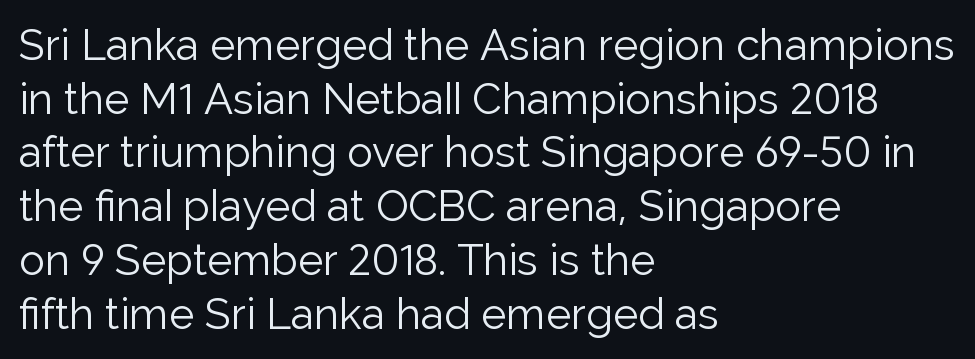
Q: Is the text bold? A: No.
Q: Is the text italic (slanted)? A: No, it is upright.
Q: Is the typeface a serif or a sans-serif typeface? A: Sans-serif.
Q: Is the text underlined? A: No.
Q: How is the paragraph aligned? A: Left-aligned.
Q: Is the spacing between letters normal or unusually wide? A: Normal.
Q: Is the spacing between lines tight, normal or loose? A: Normal.
Q: Width (condensed, normal, or wide)? A: Normal.
Q: Stroke contrast? A: Low.
Q: x-height? A: Medium.
Q: Monospaced? A: No.
